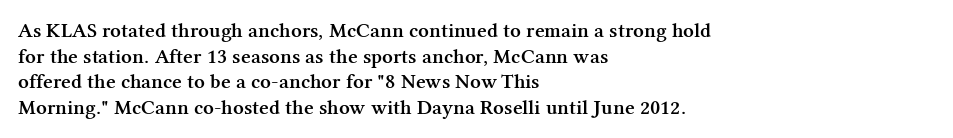
The image shows 21 px text type, upright; set left-aligned, line spacing 1.22x, normal letter spacing, not underlined.
